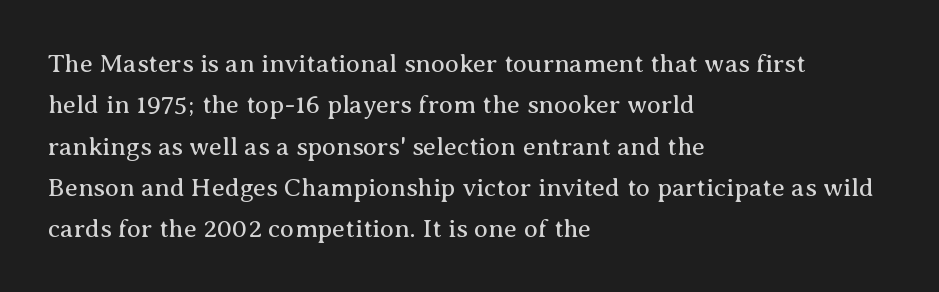
{"italic": "no", "bold": "no", "underline": "no", "align": "left", "line_spacing": "normal", "line_spacing_ratio": 1.59, "letter_spacing": "normal", "letter_spacing_em": 0.0, "glyph_px": 26}
